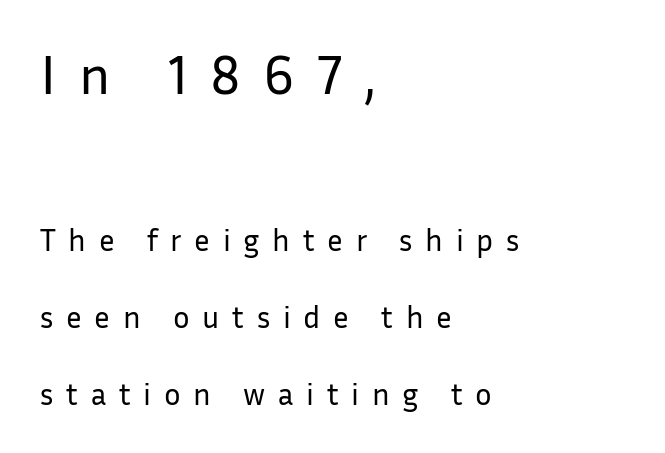
{"serif": "no", "italic": "no", "bold": "no", "weight": "regular", "width": "normal", "stroke_contrast": "low", "x_height": "medium", "monospaced": "no", "underline": "no", "align": "left", "line_spacing": "loose", "line_spacing_ratio": 2.48, "letter_spacing": "wide", "letter_spacing_em": 0.41, "larger_block": "first", "size_ratio": 1.77, "glyph_px": 55}
